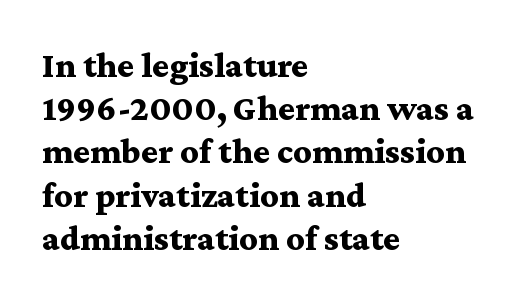
Q: Is the text bold? A: Yes.
Q: Is the text italic (slanted)? A: No, it is upright.
Q: Is the typeface a serif or a sans-serif typeface? A: Serif.
Q: Is the text underlined? A: No.
Q: How is the paragraph aligned? A: Left-aligned.
Q: Is the spacing between letters normal or unusually wide? A: Normal.
Q: Width (condensed, normal, or wide)? A: Wide.
Q: Stroke contrast? A: Medium.
Q: x-height? A: Medium.
Q: Monospaced? A: No.
